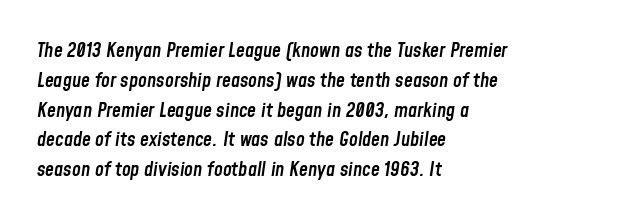
Q: Is the text bold? A: Semi-bold.
Q: Is the text italic (slanted)? A: Yes, it leans right by about 8 degrees.
Q: Is the text underlined? A: No.
Q: How is the paragraph aligned? A: Left-aligned.
Q: Is the spacing between letters normal or unusually wide? A: Normal.
Q: Is the spacing between lines tight, normal or loose? A: Normal.
